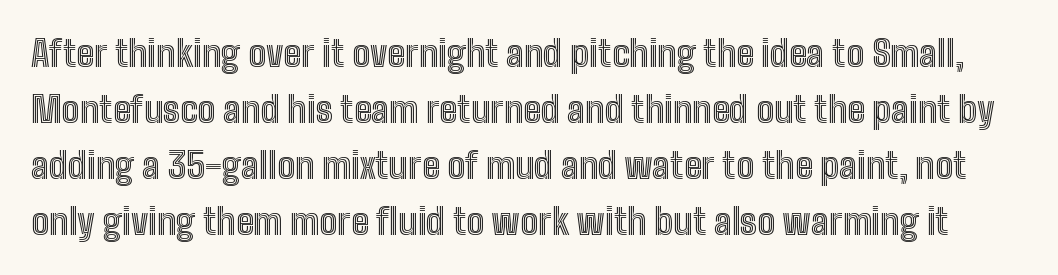
This is roman type, the default non-slanted kind. Is the letter spacing exaggerated? No — it looks like the ordinary default. Compared with typical paragraphs, the rows here are spaced about the same. This sample has the flowing, uneven cadence of proportional lettering.
